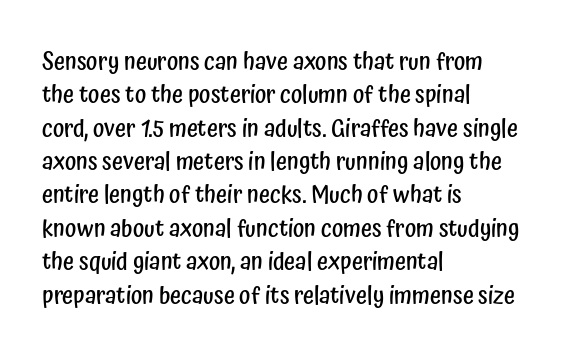
The image shows 24 px text type, upright; set left-aligned, normal line spacing (1.39x), normal letter spacing, not underlined.
